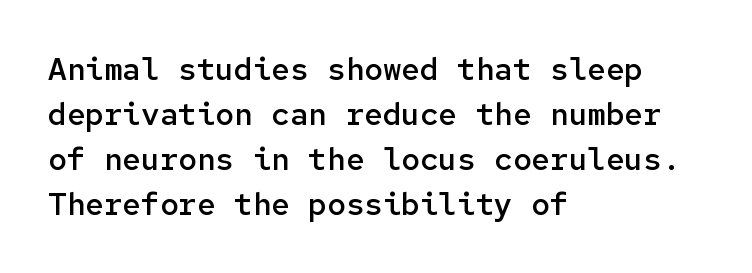
{"serif": "no", "italic": "no", "bold": "semi", "weight": "semibold", "width": "normal", "stroke_contrast": "low", "x_height": "medium", "monospaced": "yes", "underline": "no", "align": "left", "line_spacing": "normal", "line_spacing_ratio": 1.45, "letter_spacing": "normal", "letter_spacing_em": 0.0, "glyph_px": 31}
